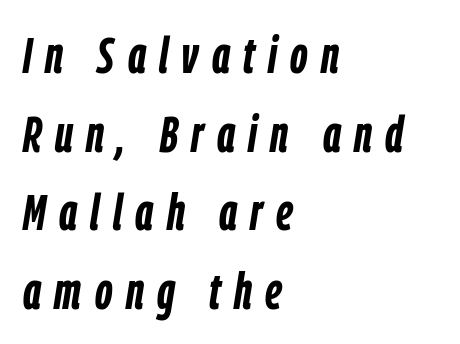
Caption: bold face, heavy strokes. Beneath every word, the page is bare. The typography opts for an oblique posture over an upright one. You could only call the tracking loose — the letters float apart. Baseline-to-baseline distance is the conventional proportion of letter height. The text block is weighted toward the left margin, trailing off unevenly rightward.
